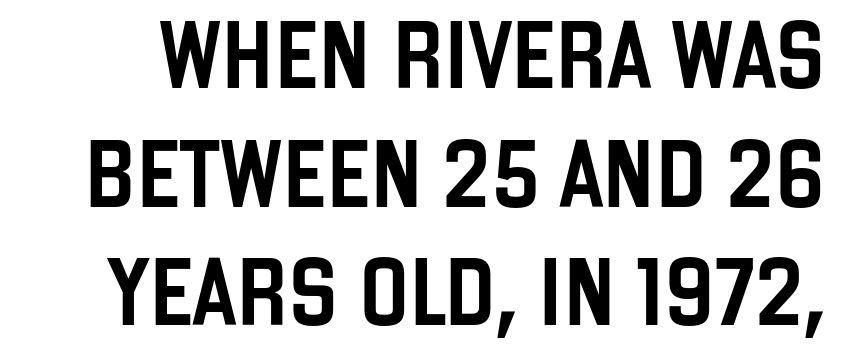
Q: Is the text italic (slanted)? A: No, it is upright.
Q: Is the typeface a serif or a sans-serif typeface? A: Sans-serif.
Q: Is the text underlined? A: No.
Q: Is the spacing between letters normal or unusually wide? A: Normal.
Q: Width (condensed, normal, or wide)? A: Condensed.
Q: Stroke contrast? A: Low.
Q: x-height? A: Large.
Q: Monospaced? A: No.
